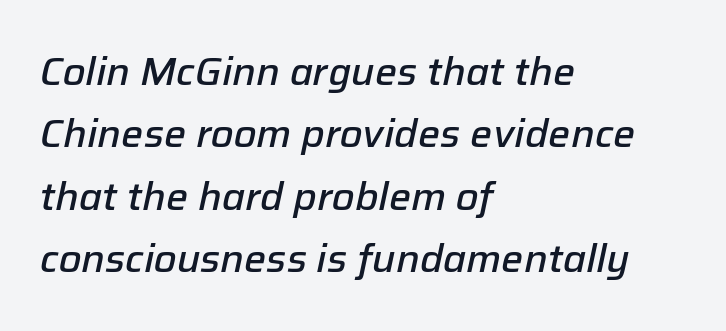
Honestly, there is no underline to notice here at all. Observe the ordinary spacing: letters are neighbours, not strangers. The compositor pushed each line to the left boundary. If you drew a line through each stem, it would be angled.
